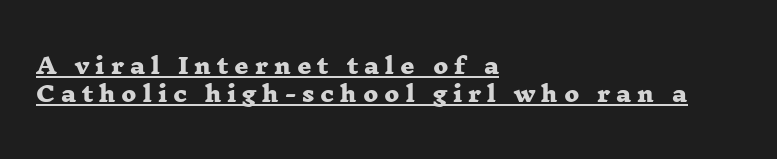
Q: Is the text bold? A: Yes.
Q: Is the text underlined? A: Yes.
Q: How is the paragraph aligned? A: Left-aligned.
Q: Is the spacing between letters normal or unusually wide? A: Unusually wide.
Q: Is the spacing between lines tight, normal or loose? A: Normal.
